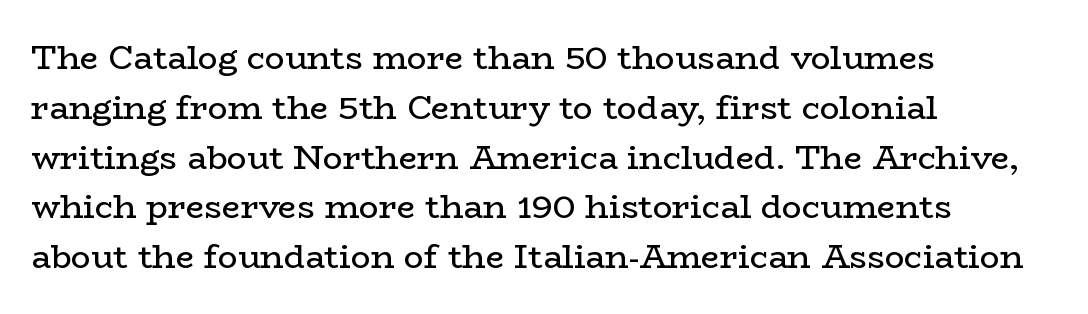
{"serif": "yes", "italic": "no", "bold": "no", "weight": "regular", "width": "wide", "stroke_contrast": "low", "x_height": "medium", "monospaced": "no", "underline": "no", "align": "left", "line_spacing": "normal", "line_spacing_ratio": 1.51, "letter_spacing": "normal", "letter_spacing_em": 0.0, "glyph_px": 33}
